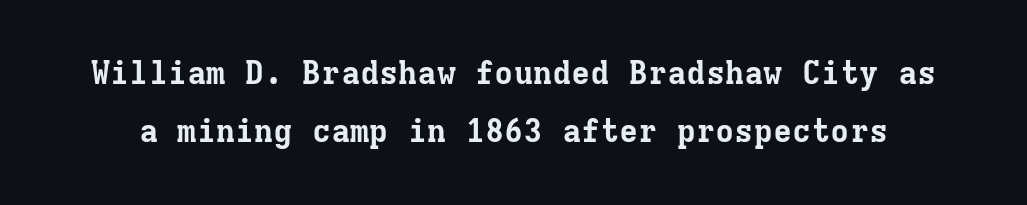
The specimen omits any rule beneath the text block's lines. The face used here is rendered with its standard letterfit. Heft: maximum for text — a bold. These lines are composed in type with serifs.
